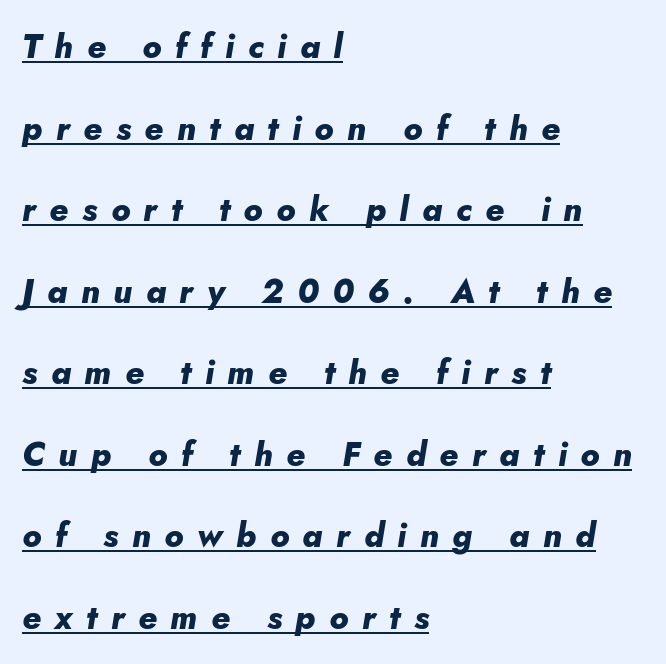
The image shows 33 px heavy type, italic (leaning right); set left-aligned, loose line spacing (2.47x), unusually wide letter spacing (+0.41 em), underlined; low stroke contrast and a small x-height.
